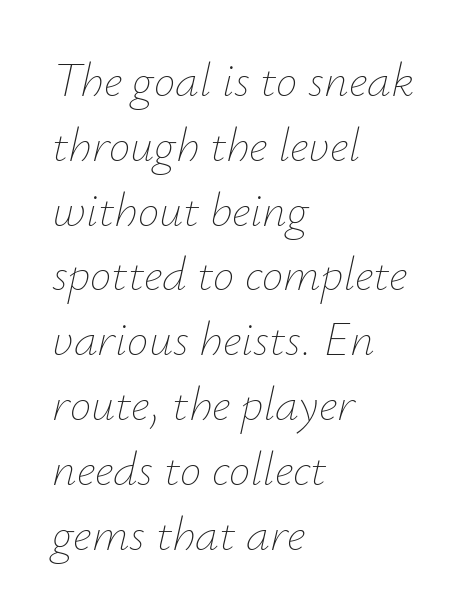
Q: Is the text bold? A: No.
Q: Is the text italic (slanted)? A: Yes, it leans right by about 12 degrees.
Q: Is the text underlined? A: No.
Q: How is the paragraph aligned? A: Left-aligned.
Q: Is the spacing between letters normal or unusually wide? A: Normal.
Q: Is the spacing between lines tight, normal or loose? A: Normal.
Q: Width (condensed, normal, or wide)? A: Normal.
Q: Stroke contrast? A: Low.
Q: x-height? A: Small.
Q: Monospaced? A: No.
